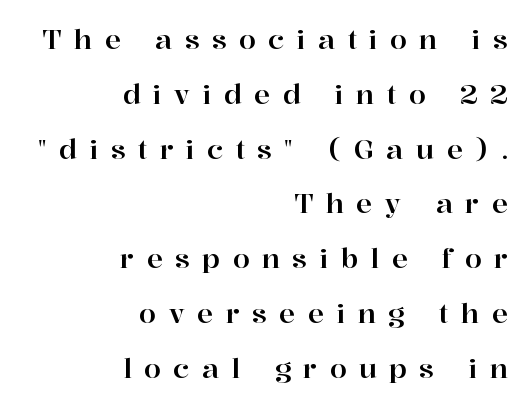
The space directly below the letters is spotless. Quick note: not italic, upright. These lines stand farther apart than default settings would place them. The line texture is sparse and dotted thanks to wide tracking. Visually the block forms a straight wall on the right and a jagged coastline on the left.
